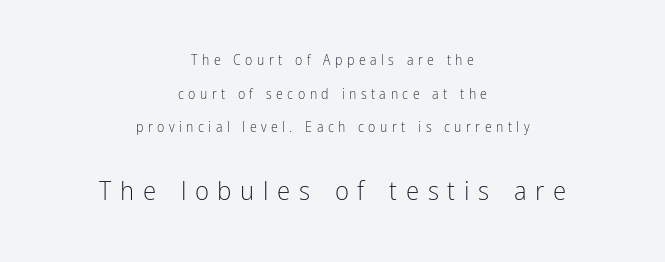
Q: Is the text bold? A: No.
Q: Is the text italic (slanted)? A: No, it is upright.
Q: Is the text underlined? A: No.
Q: How is the paragraph aligned? A: Centered.
Q: Is the spacing between letters normal or unusually wide? A: Unusually wide.
Q: Is the spacing between lines tight, normal or loose? A: Loose.
Q: Which block of text is set in a larger size, the first (top) or the second (bottom)? A: The second (bottom) one.
